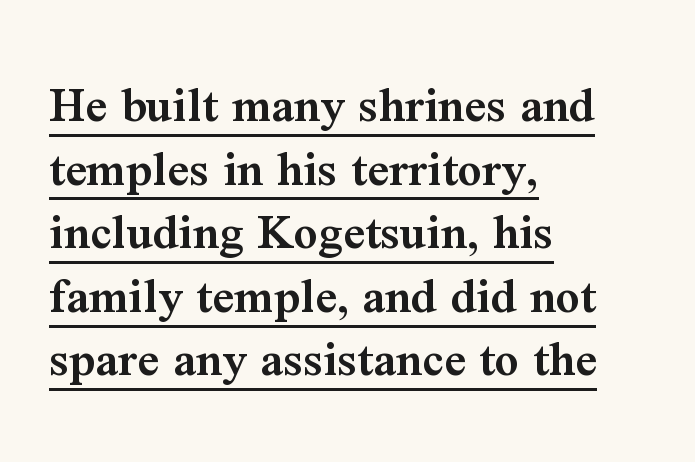
{"serif": "yes", "italic": "no", "bold": "semi", "weight": "semibold", "width": "normal", "stroke_contrast": "medium", "x_height": "medium", "monospaced": "no", "underline": "yes", "align": "left", "line_spacing_ratio": 1.2, "letter_spacing": "normal", "letter_spacing_em": 0.0, "glyph_px": 53}
